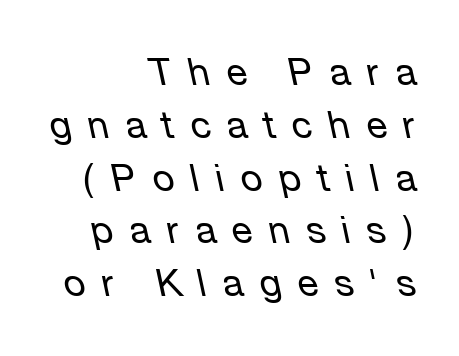
{"italic": "yes", "lean": "left", "slant_degrees": 12, "bold": "no", "weight": "regular", "width": "normal", "stroke_contrast": "low", "x_height": "medium", "monospaced": "no", "underline": "no", "align": "right", "line_spacing": "normal", "line_spacing_ratio": 1.39, "letter_spacing": "wide", "letter_spacing_em": 0.43, "glyph_px": 38}
